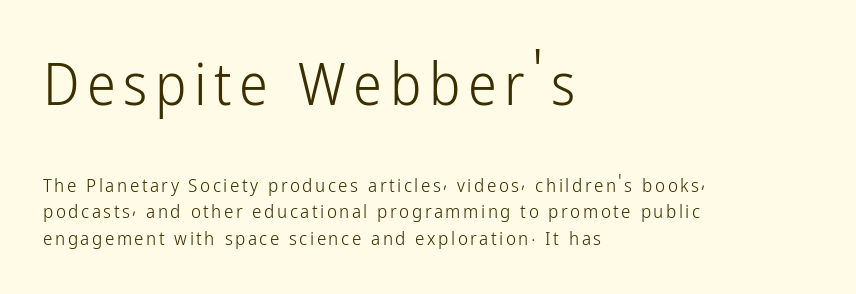
Q: Is the text bold? A: No.
Q: Is the text italic (slanted)? A: No, it is upright.
Q: Is the typeface a serif or a sans-serif typeface? A: Sans-serif.
Q: Is the text underlined? A: No.
Q: How is the paragraph aligned? A: Left-aligned.
Q: Is the spacing between lines tight, normal or loose? A: Normal.
Q: Which block of text is set in a larger size, the first (top) or the second (bottom)? A: The first (top) one.
Q: Width (condensed, normal, or wide)? A: Condensed.
Q: Stroke contrast? A: Low.
Q: x-height? A: Medium.
Q: Monospaced? A: No.
